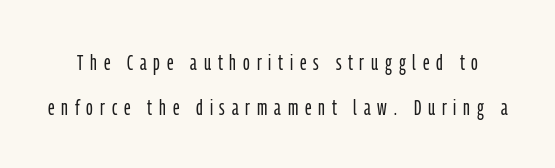
Weight: regular or lighter. Look at the tracking — it's clearly loosened, letters drifting apart. Style check: upright. Quick note: interline space is abundant. Plain, unruled lines of type.
